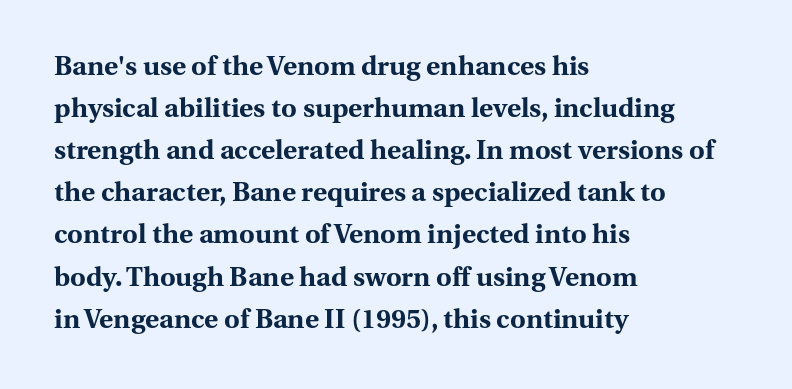
The image shows 27 px bold type, upright; set left-aligned, normal line spacing (1.56x), normal letter spacing, not underlined.
